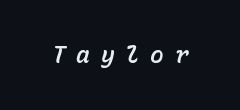
{"italic": "yes", "lean": "right", "slant_degrees": 15, "underline": "no", "letter_spacing": "wide", "letter_spacing_em": 0.47, "glyph_px": 23}
